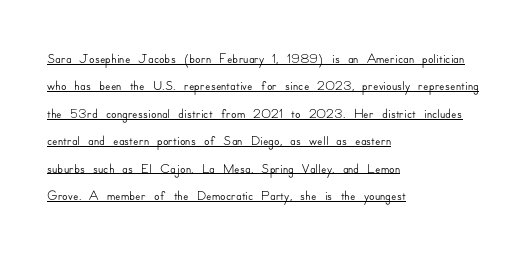
The image shows 20 px text type, upright; set left-aligned, normal line spacing (1.37x), normal letter spacing, underlined.
